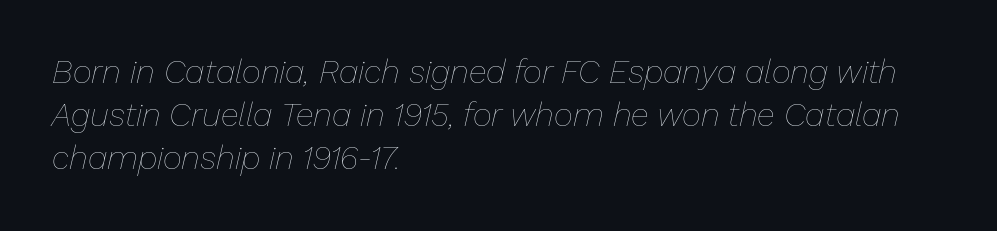
{"italic": "yes", "lean": "right", "slant_degrees": 13, "bold": "no", "weight": "thin", "width": "normal", "stroke_contrast": "low", "x_height": "medium", "monospaced": "no", "underline": "no", "align": "left", "line_spacing": "normal", "line_spacing_ratio": 1.31, "letter_spacing": "normal", "letter_spacing_em": 0.0, "glyph_px": 33}
